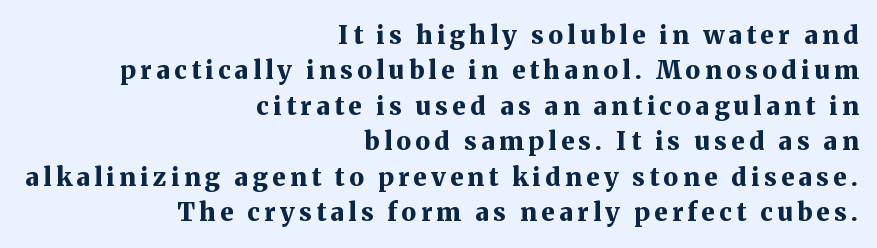
{"italic": "no", "bold": "yes", "underline": "no", "align": "right", "line_spacing": "normal", "line_spacing_ratio": 1.42, "glyph_px": 25}
